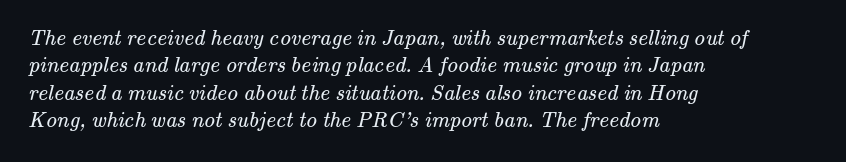
{"bold": "no", "underline": "no", "align": "left", "line_spacing": "normal", "line_spacing_ratio": 1.25, "letter_spacing": "normal", "letter_spacing_em": 0.0, "glyph_px": 22}
